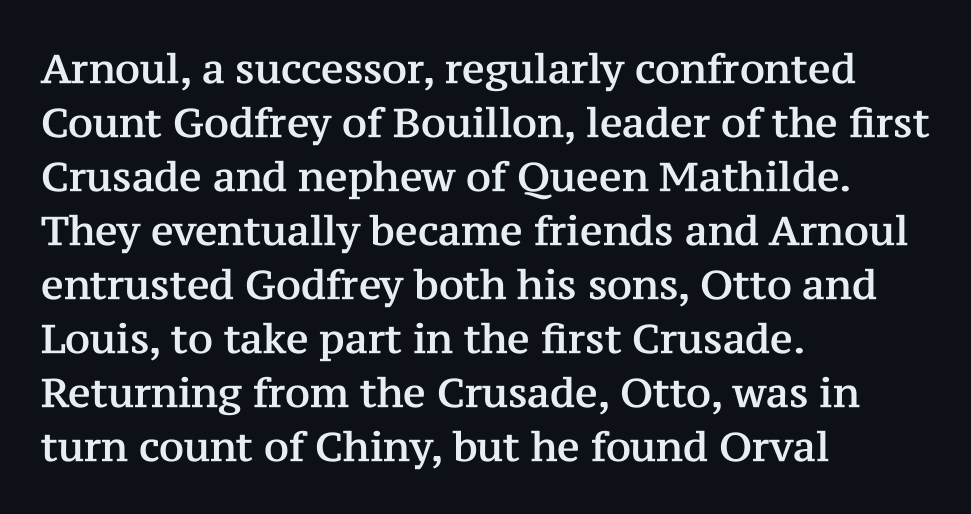
Rows of type keep a routine distance in the vertical direction. Caption: standard tracking, unaltered. You could not count columns in this text — the font is proportionally spaced. A bare baseline throughout the passage.
